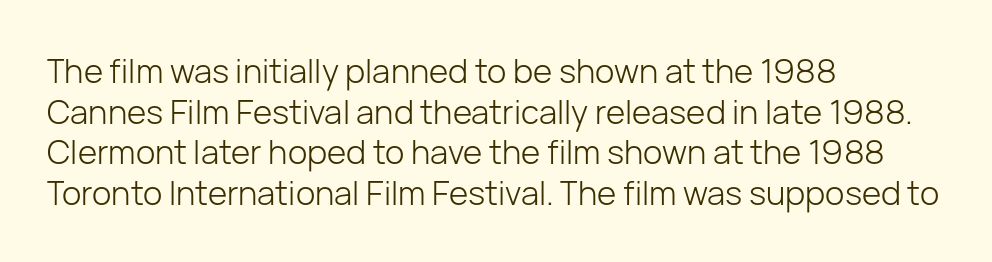
Check where the strokes stop: nothing finishes them off — pure sans. A quiet, ordinary-to-light weight characterises the typeface. If you drew a line through each stem, it would be perfectly vertical. These lines keep a tight, regular rhythm from letter to letter. Spacing verdict: proportional, widths tailored to each character.
